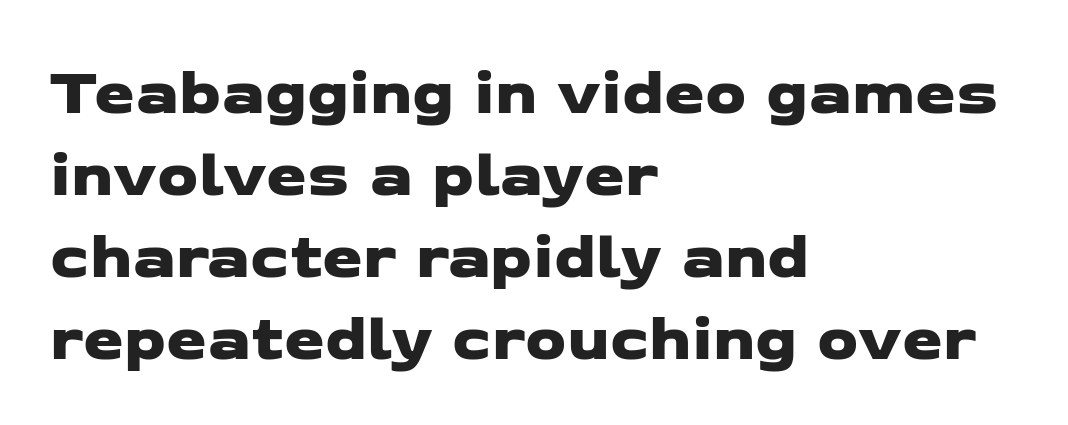
No extra tracking has been applied to these lines. Quick note: interline space is typical. A typesetter would call this proportional, since set widths differ per character. Check under the words: just untouched page.
